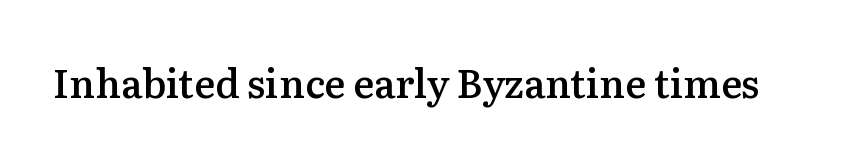
{"serif": "yes", "italic": "no", "bold": "semi", "weight": "semibold", "width": "normal", "stroke_contrast": "medium", "x_height": "medium", "monospaced": "no", "underline": "no", "letter_spacing": "normal", "letter_spacing_em": 0.0, "glyph_px": 39}
